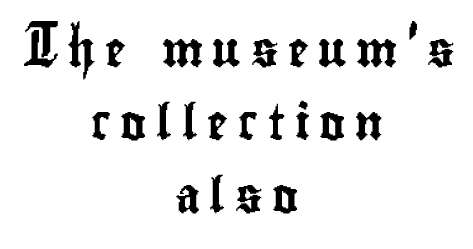
Q: Is the text italic (slanted)? A: No, it is upright.
Q: Is the typeface a serif or a sans-serif typeface? A: Sans-serif.
Q: Is the text underlined? A: No.
Q: How is the paragraph aligned? A: Centered.
Q: Is the spacing between letters normal or unusually wide? A: Unusually wide.
Q: Is the spacing between lines tight, normal or loose? A: Loose.
Q: Width (condensed, normal, or wide)? A: Condensed.
Q: Stroke contrast? A: Low.
Q: x-height? A: Small.
Q: Monospaced? A: No.
